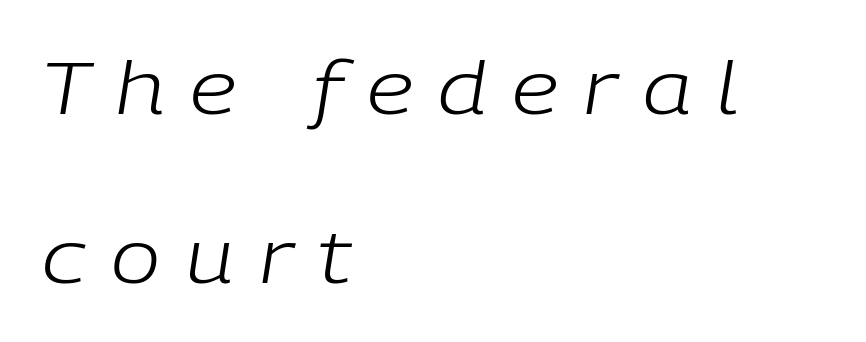
The image shows 74 px light type, italic (leaning right); set left-aligned, loose line spacing (2.28x), unusually wide letter spacing (+0.34 em), not underlined; low stroke contrast and a medium x-height.
